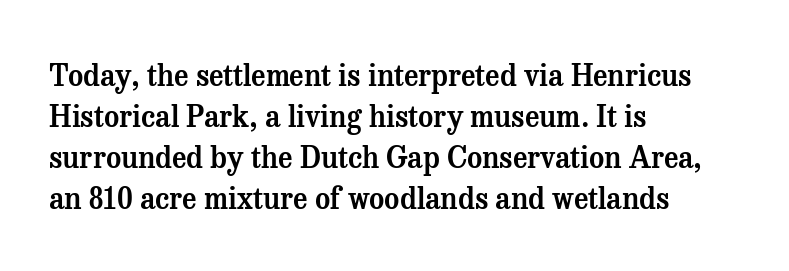
Q: Is the text italic (slanted)? A: No, it is upright.
Q: Is the typeface a serif or a sans-serif typeface? A: Serif.
Q: Is the text underlined? A: No.
Q: How is the paragraph aligned? A: Left-aligned.
Q: Is the spacing between letters normal or unusually wide? A: Normal.
Q: Is the spacing between lines tight, normal or loose? A: Normal.
Q: Width (condensed, normal, or wide)? A: Normal.
Q: Stroke contrast? A: Medium.
Q: x-height? A: Medium.
Q: Monospaced? A: No.
